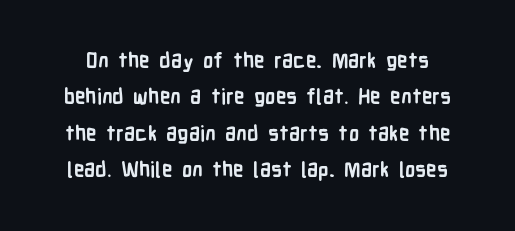
This is roman type, the default non-slanted kind. You could call the tracking neutral — neither tight nor loose. No word sits above an underline. Summary of weight: heavy, a full bold.
